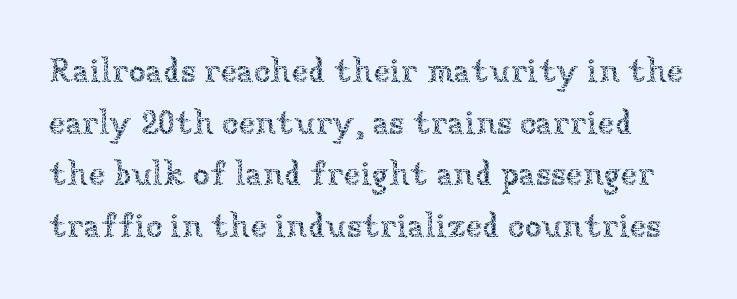
{"italic": "no", "bold": "no", "weight": "thin", "width": "normal", "stroke_contrast": "low", "x_height": "medium", "monospaced": "no", "underline": "no", "line_spacing": "normal", "line_spacing_ratio": 1.52, "letter_spacing": "normal", "letter_spacing_em": 0.0, "glyph_px": 34}
